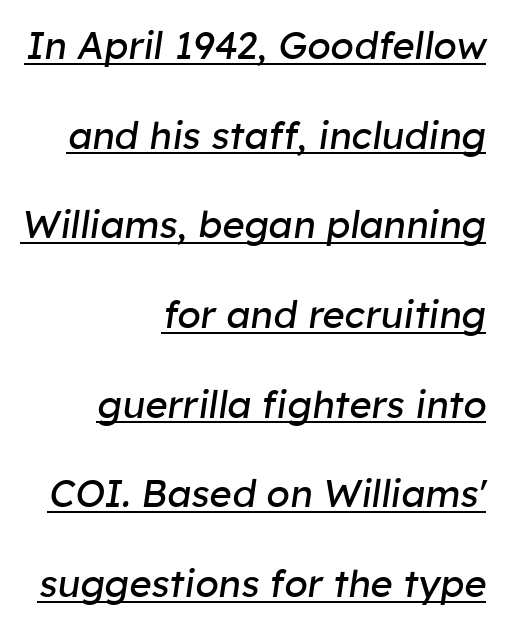
{"italic": "yes", "lean": "right", "slant_degrees": 8, "bold": "no", "weight": "regular", "width": "normal", "stroke_contrast": "low", "x_height": "medium", "monospaced": "no", "underline": "yes", "align": "right", "line_spacing": "loose", "line_spacing_ratio": 2.36, "letter_spacing": "normal", "letter_spacing_em": 0.0, "glyph_px": 38}
